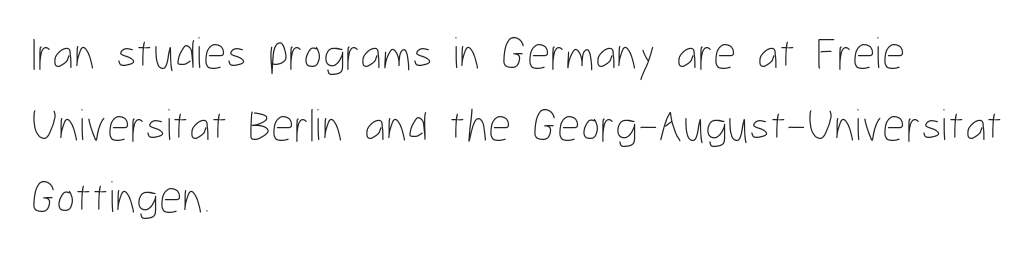
Q: Is the text bold? A: No.
Q: Is the text italic (slanted)? A: No, it is upright.
Q: Is the text underlined? A: No.
Q: How is the paragraph aligned? A: Left-aligned.
Q: Is the spacing between letters normal or unusually wide? A: Normal.
Q: Is the spacing between lines tight, normal or loose? A: Normal.
Q: Width (condensed, normal, or wide)? A: Condensed.
Q: Stroke contrast? A: Low.
Q: x-height? A: Medium.
Q: Monospaced? A: No.
